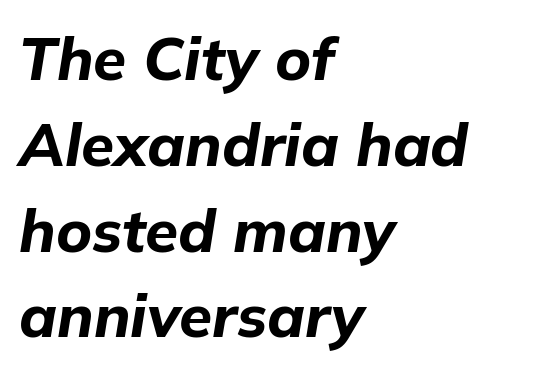
The image shows 60 px bold type, italic (leaning right); set left-aligned, normal line spacing (1.43x), normal letter spacing, not underlined; low stroke contrast and a medium x-height.
